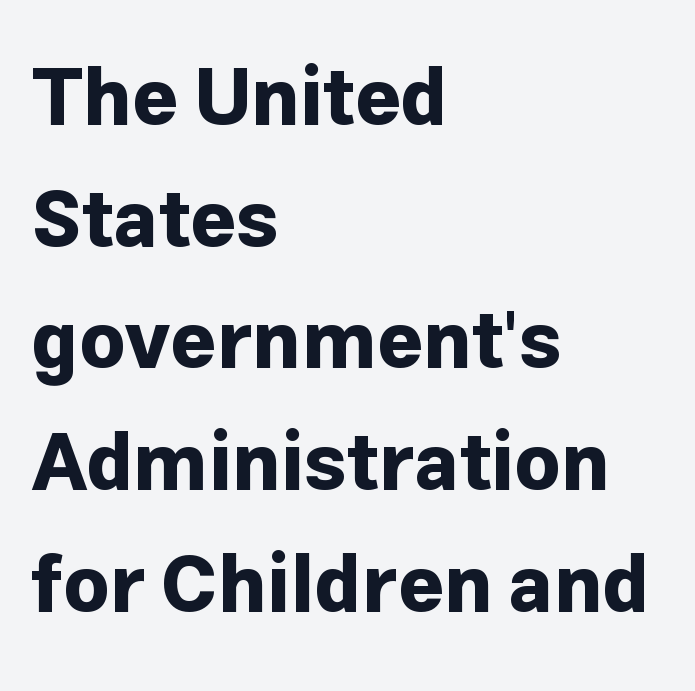
Q: Is the text bold? A: Yes.
Q: Is the text italic (slanted)? A: No, it is upright.
Q: Is the typeface a serif or a sans-serif typeface? A: Sans-serif.
Q: Is the text underlined? A: No.
Q: How is the paragraph aligned? A: Left-aligned.
Q: Is the spacing between letters normal or unusually wide? A: Normal.
Q: Is the spacing between lines tight, normal or loose? A: Normal.
Q: Width (condensed, normal, or wide)? A: Normal.
Q: Stroke contrast? A: Low.
Q: x-height? A: Medium.
Q: Monospaced? A: No.
